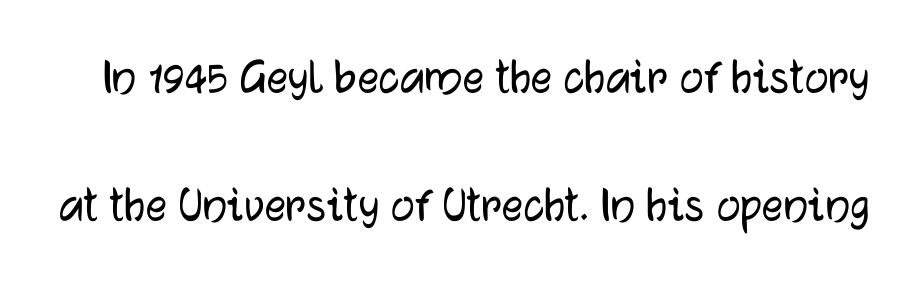
Q: Is the text italic (slanted)? A: No, it is upright.
Q: Is the typeface a serif or a sans-serif typeface? A: Sans-serif.
Q: Is the text underlined? A: No.
Q: Is the spacing between letters normal or unusually wide? A: Normal.
Q: Is the spacing between lines tight, normal or loose? A: Loose.
Q: Width (condensed, normal, or wide)? A: Normal.
Q: Stroke contrast? A: Low.
Q: x-height? A: Medium.
Q: Monospaced? A: No.
